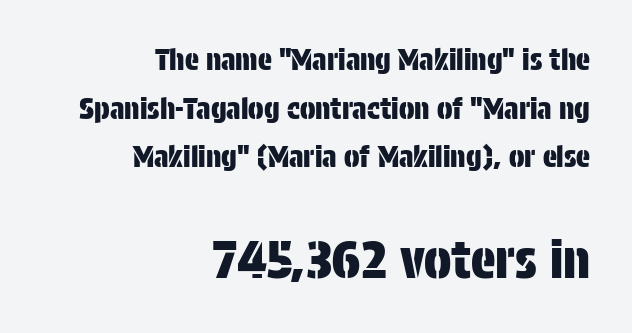
{"serif": "no", "italic": "no", "width": "condensed", "stroke_contrast": "low", "x_height": "large", "monospaced": "no", "underline": "no", "align": "right", "line_spacing": "normal", "line_spacing_ratio": 1.68, "letter_spacing": "normal", "letter_spacing_em": 0.0, "larger_block": "second", "size_ratio": 1.76, "glyph_px": 51}
